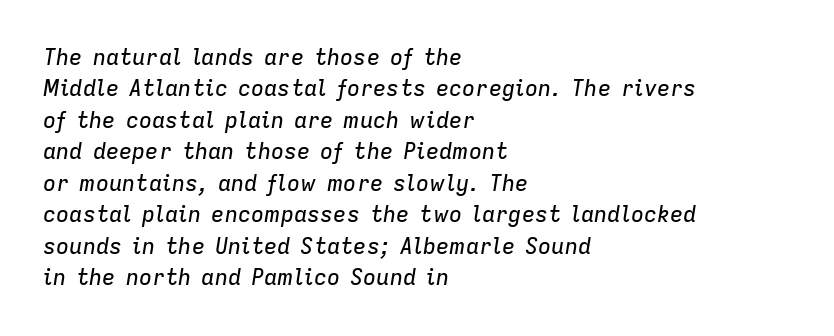
Successive baselines arrive at the customary interval. Tracking here is standard; glyphs follow each other at the usual distance. The rendering applies a slant to the glyphs. A bare baseline throughout the passage.
